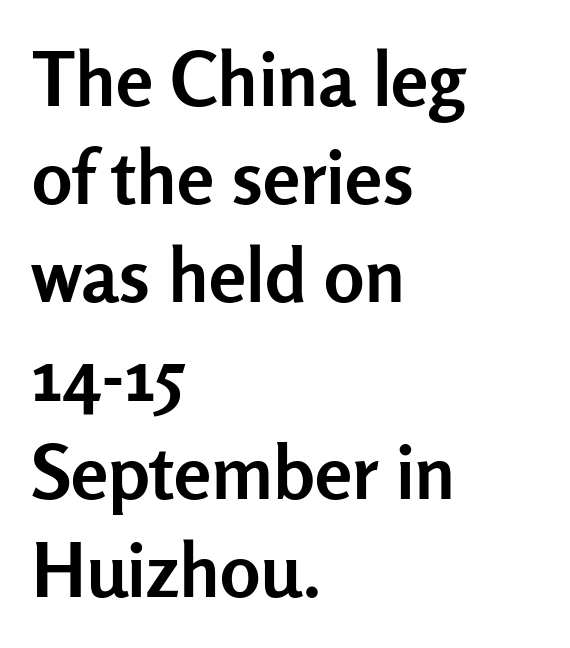
The image shows 75 px semibold sans-serif type, upright; set left-aligned, normal line spacing (1.31x), normal letter spacing, not underlined; low stroke contrast and a medium x-height.
